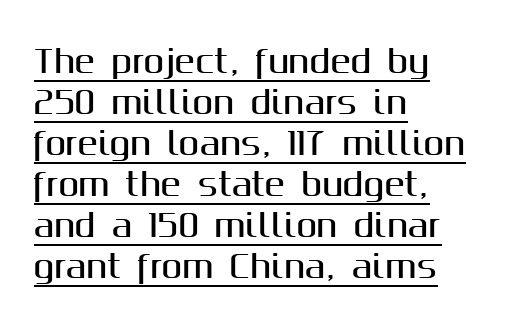
The image shows 31 px sans-serif type, upright; set left-aligned, normal line spacing (1.32x), normal letter spacing, underlined; medium stroke contrast and a medium x-height.
